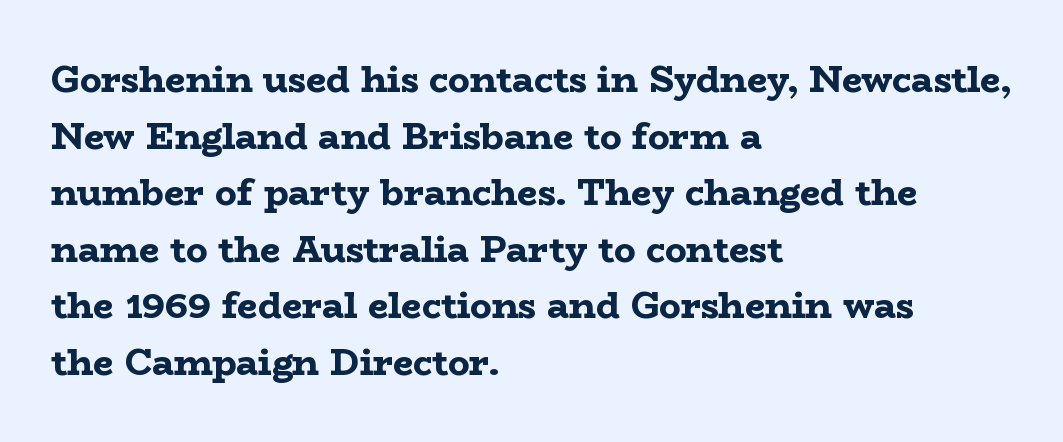
{"serif": "yes", "italic": "no", "bold": "yes", "weight": "bold", "width": "wide", "stroke_contrast": "low", "x_height": "medium", "monospaced": "no", "underline": "no", "align": "left", "line_spacing": "normal", "line_spacing_ratio": 1.57, "letter_spacing": "normal", "letter_spacing_em": 0.0, "glyph_px": 36}
